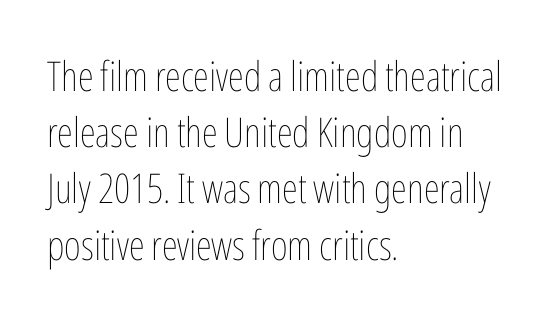
The image shows 41 px thin, condensed type, upright; set left-aligned, normal line spacing (1.37x), normal letter spacing, not underlined; low stroke contrast and a medium x-height.
